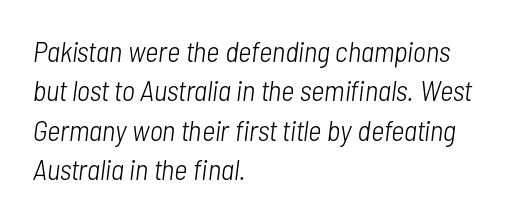
{"italic": "yes", "lean": "right", "slant_degrees": 7, "bold": "no", "weight": "light", "width": "condensed", "stroke_contrast": "low", "x_height": "medium", "monospaced": "no", "underline": "no", "align": "left", "line_spacing": "normal", "line_spacing_ratio": 1.36, "letter_spacing": "normal", "letter_spacing_em": 0.0, "glyph_px": 29}
